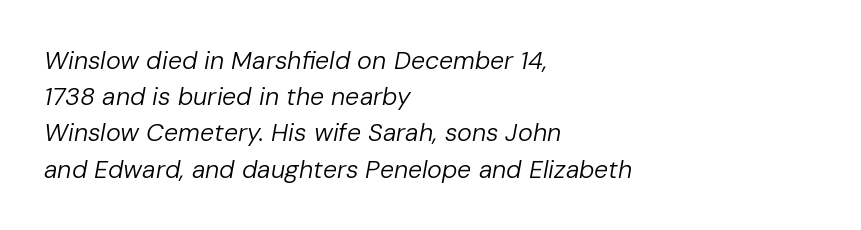
Q: Is the text bold? A: No.
Q: Is the text italic (slanted)? A: Yes, it leans right by about 10 degrees.
Q: Is the text underlined? A: No.
Q: How is the paragraph aligned? A: Left-aligned.
Q: Is the spacing between letters normal or unusually wide? A: Normal.
Q: Is the spacing between lines tight, normal or loose? A: Normal.
